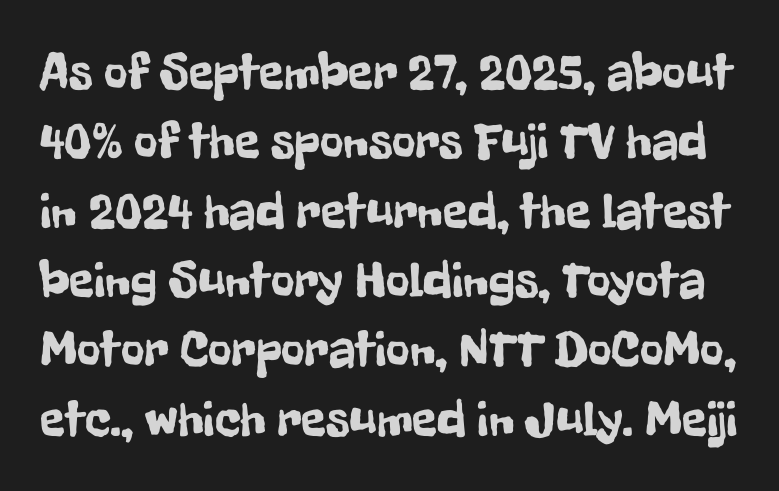
Italic: no, the glyphs are upright roman. The vertical gap from one line to the next is medium. A typesetter would label this face a sans. Students, note that the glyphs here touch the page at normal intervals.
